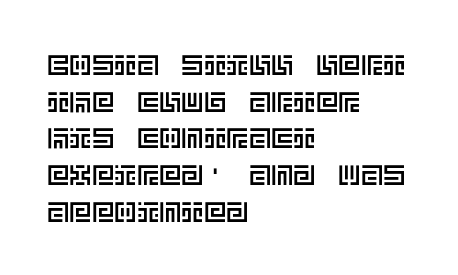
{"italic": "no", "width": "normal", "x_height": "large", "underline": "no", "align": "left", "line_spacing": "normal", "line_spacing_ratio": 1.31, "letter_spacing": "normal", "letter_spacing_em": 0.0, "glyph_px": 28}
